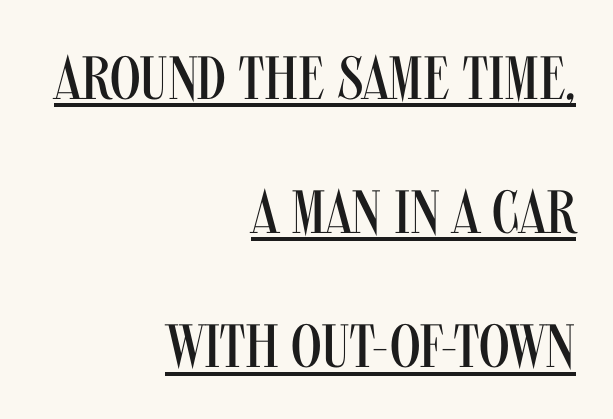
Q: Is the text bold? A: No.
Q: Is the text italic (slanted)? A: No, it is upright.
Q: Is the typeface a serif or a sans-serif typeface? A: Sans-serif.
Q: Is the text underlined? A: Yes.
Q: How is the paragraph aligned? A: Right-aligned.
Q: Is the spacing between letters normal or unusually wide? A: Normal.
Q: Is the spacing between lines tight, normal or loose? A: Loose.
Q: Width (condensed, normal, or wide)? A: Condensed.
Q: Stroke contrast? A: Medium.
Q: x-height? A: Large.
Q: Monospaced? A: No.
